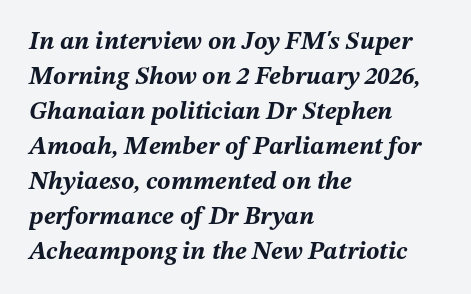
Q: Is the text bold? A: Yes.
Q: Is the text italic (slanted)? A: Yes, it leans right by about 12 degrees.
Q: Is the text underlined? A: No.
Q: How is the paragraph aligned? A: Left-aligned.
Q: Is the spacing between letters normal or unusually wide? A: Normal.
Q: Is the spacing between lines tight, normal or loose? A: Normal.
